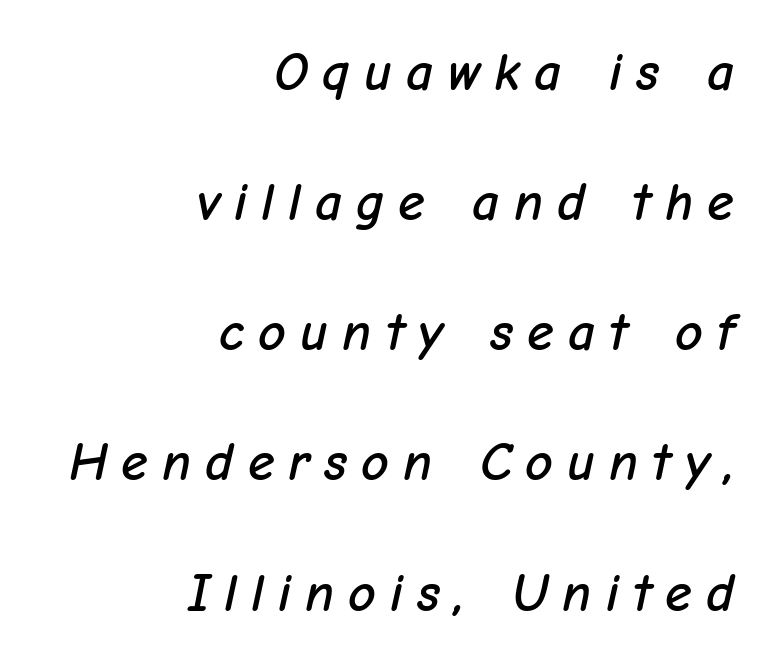
The image shows 54 px text type, italic (leaning right); set right-aligned, loose line spacing (2.41x), unusually wide letter spacing (+0.26 em), not underlined; low stroke contrast and a medium x-height.
